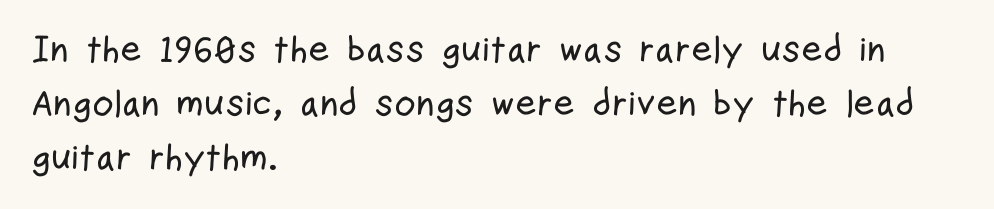
Ascenders rise straight up at ninety degrees. Does extra space separate the letters? No, they use regular spacing. Is this a fixed-width face? No — the glyphs have proportional, varying widths. Rows of type keep a routine distance in the vertical direction. Alignment: flush left. The letters carry no serifs — their stems end cleanly without finishing strokes.
